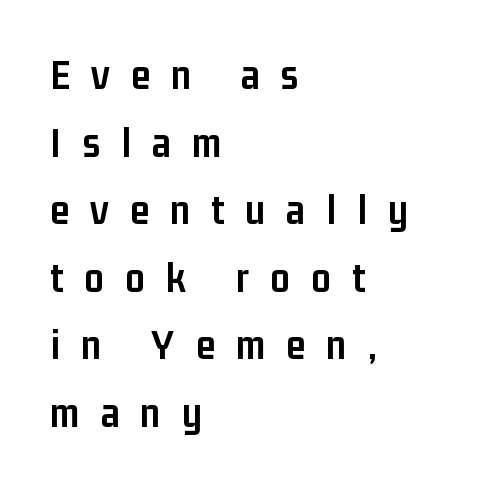
The image shows 43 px semibold, condensed sans-serif type, upright; set left-aligned, normal line spacing (1.57x), unusually wide letter spacing (+0.49 em), not underlined; low stroke contrast and a medium x-height.
